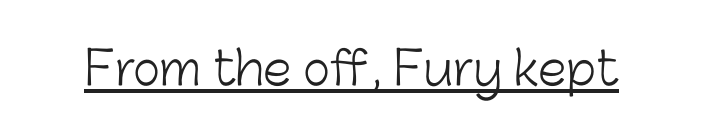
Is the stroke heavy? The answer is a plain regular-or-lighter. Note: no serifs on the glyphs. Every character sits straight up, as roman type does. You could not count columns in this text — the font is proportionally spaced. Every word sits above its own underline. The letters sit at their default tracking, neither squeezed nor spread.
